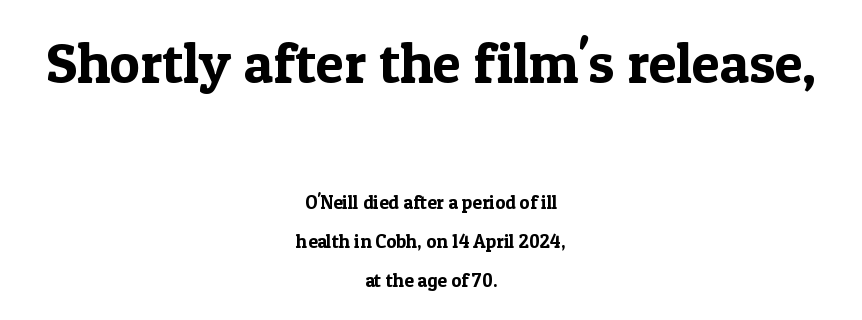
The image shows 57 px serif type, upright; set centered, loose line spacing (2.06x), normal letter spacing, not underlined; the first (top) block is 3.0x larger; a medium x-height.
